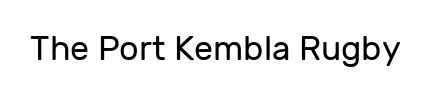
{"serif": "no", "italic": "no", "bold": "no", "weight": "regular", "width": "normal", "stroke_contrast": "low", "x_height": "medium", "monospaced": "no", "underline": "no", "letter_spacing": "normal", "letter_spacing_em": 0.0, "glyph_px": 34}
